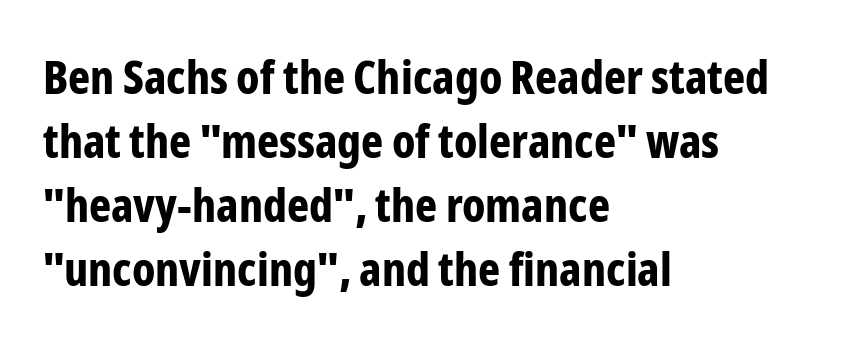
{"serif": "no", "italic": "no", "bold": "yes", "weight": "bold", "width": "condensed", "stroke_contrast": "low", "x_height": "medium", "monospaced": "no", "underline": "no", "align": "left", "line_spacing": "normal", "line_spacing_ratio": 1.36, "letter_spacing": "normal", "letter_spacing_em": 0.0, "glyph_px": 47}
